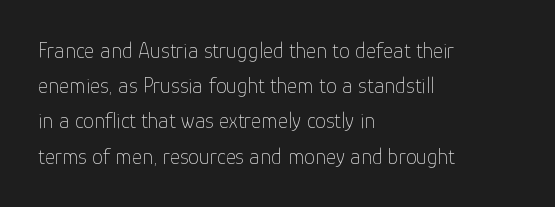
Q: Is the text bold? A: No.
Q: Is the text italic (slanted)? A: No, it is upright.
Q: Is the text underlined? A: No.
Q: How is the paragraph aligned? A: Left-aligned.
Q: Is the spacing between letters normal or unusually wide? A: Normal.
Q: Is the spacing between lines tight, normal or loose? A: Normal.
